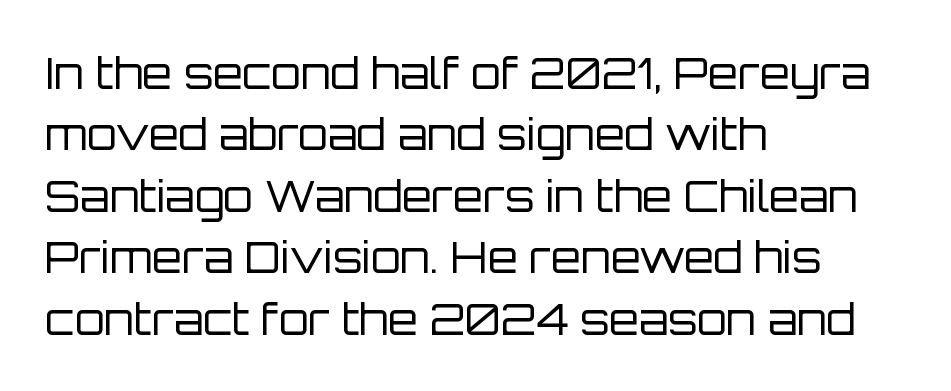
The image shows 43 px regular-weight sans-serif type, upright; set left-aligned, normal line spacing (1.43x), normal letter spacing, not underlined; low stroke contrast and a large x-height.
